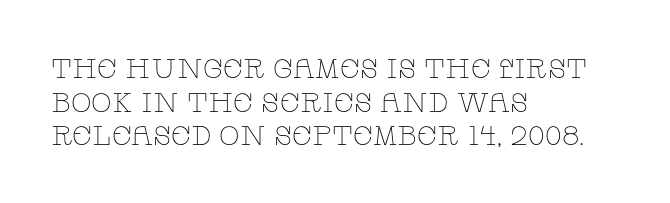
{"italic": "no", "bold": "no", "underline": "no", "align": "left", "line_spacing": "normal", "line_spacing_ratio": 1.25, "letter_spacing": "normal", "letter_spacing_em": 0.0, "glyph_px": 27}
